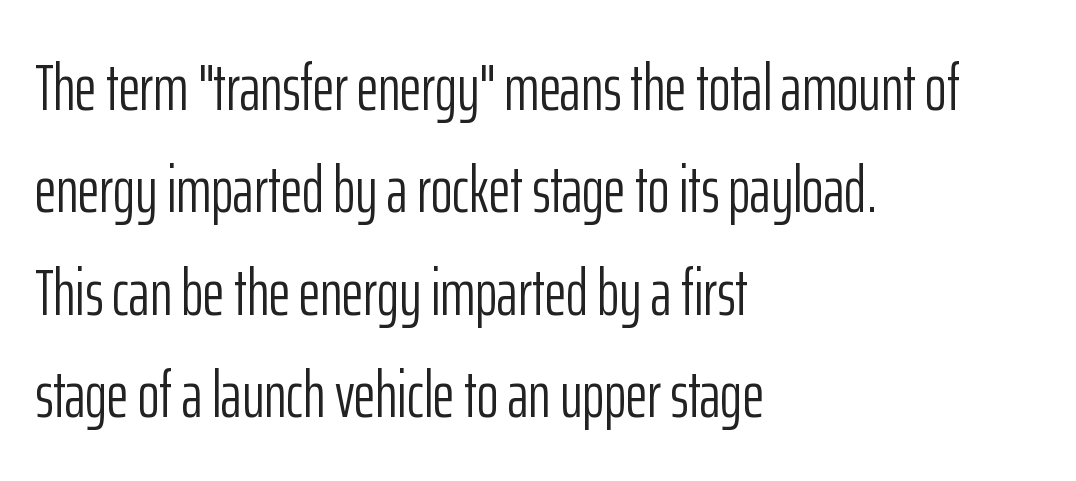
Q: Is the text bold? A: No.
Q: Is the text italic (slanted)? A: No, it is upright.
Q: Is the typeface a serif or a sans-serif typeface? A: Sans-serif.
Q: Is the text underlined? A: No.
Q: How is the paragraph aligned? A: Left-aligned.
Q: Is the spacing between letters normal or unusually wide? A: Normal.
Q: Is the spacing between lines tight, normal or loose? A: Normal.
Q: Width (condensed, normal, or wide)? A: Condensed.
Q: Stroke contrast? A: Low.
Q: x-height? A: Medium.
Q: Monospaced? A: No.
